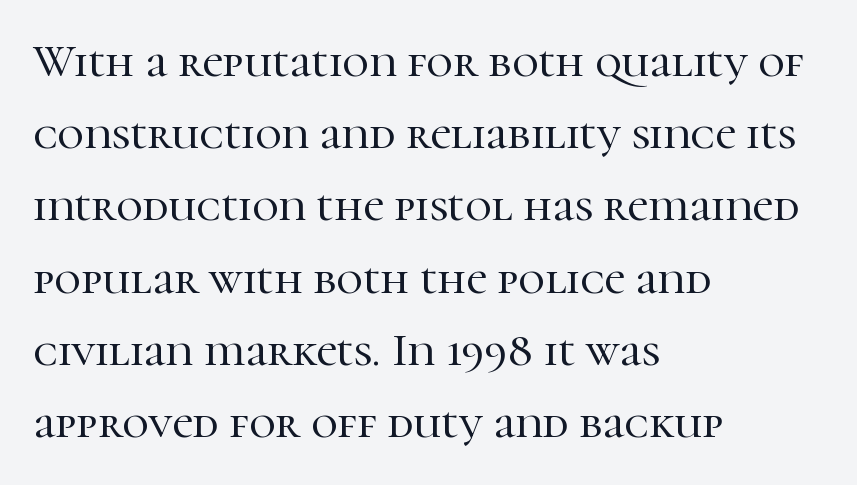
{"serif": "yes", "italic": "no", "width": "normal", "stroke_contrast": "high", "x_height": "medium", "monospaced": "no", "underline": "no", "align": "left", "line_spacing": "normal", "line_spacing_ratio": 1.57, "letter_spacing": "normal", "letter_spacing_em": 0.0, "glyph_px": 46}
